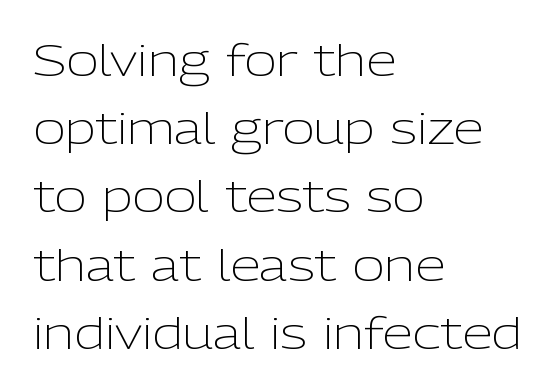
This reads as an unemphasized weight, regular at the heaviest. Posture: straight, roman, zero tilt. The face used here is proportionally spaced, like ordinary book or web type. Just letters on the line, the space beneath them empty.
